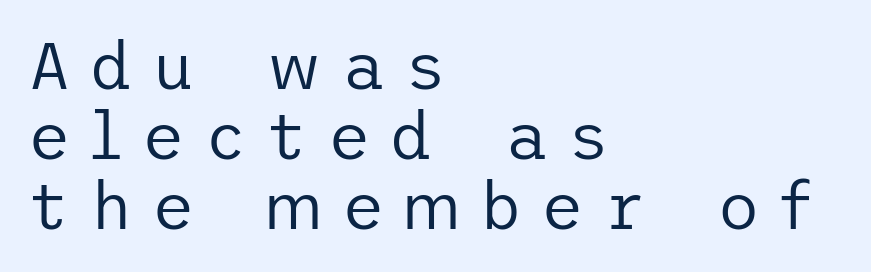
Leading: reduced. This rendering features lettering with no underline. This sample is left-justified, so line endings fall wherever the words run out. Letterform terminals end flat and unadorned throughout the passage. These lines were composed using upright roman letters.
